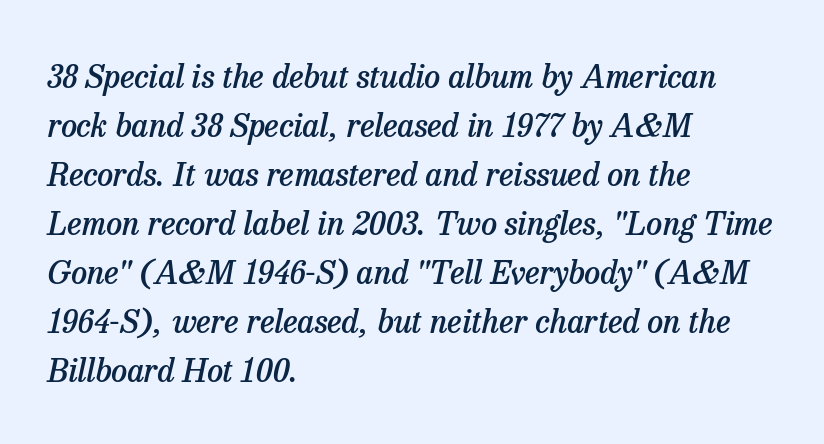
The image shows 32 px semibold serif type, italic (leaning right); set left-aligned, normal line spacing (1.53x), normal letter spacing, not underlined; low stroke contrast and a medium x-height.
